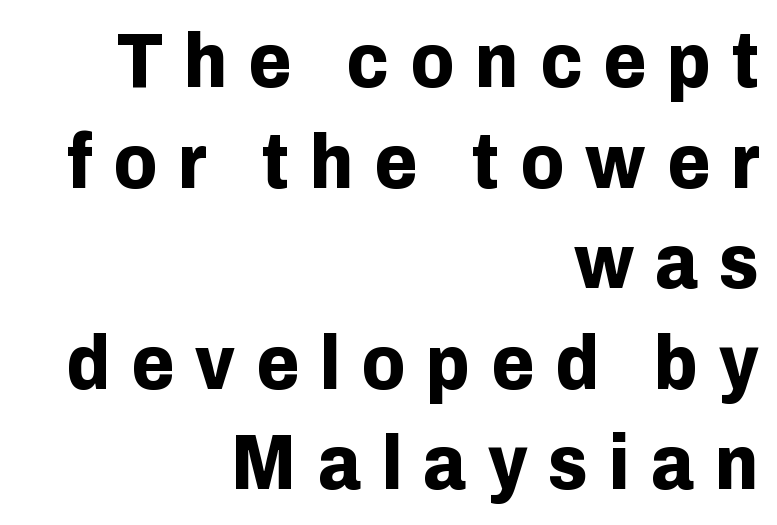
{"serif": "no", "italic": "no", "bold": "yes", "weight": "bold", "width": "normal", "stroke_contrast": "low", "x_height": "medium", "monospaced": "no", "underline": "no", "align": "right", "line_spacing": "normal", "line_spacing_ratio": 1.29, "letter_spacing": "wide", "letter_spacing_em": 0.27, "glyph_px": 78}
